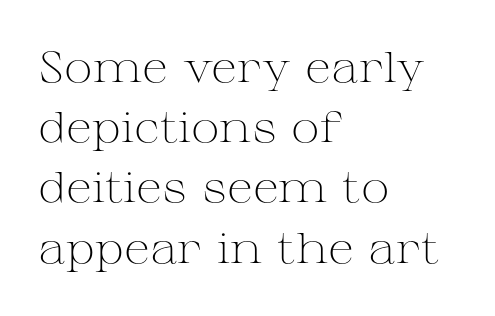
The image shows 43 px light, wide serif type, upright; set left-aligned, normal line spacing (1.4x), normal letter spacing, not underlined; medium stroke contrast and a medium x-height.
